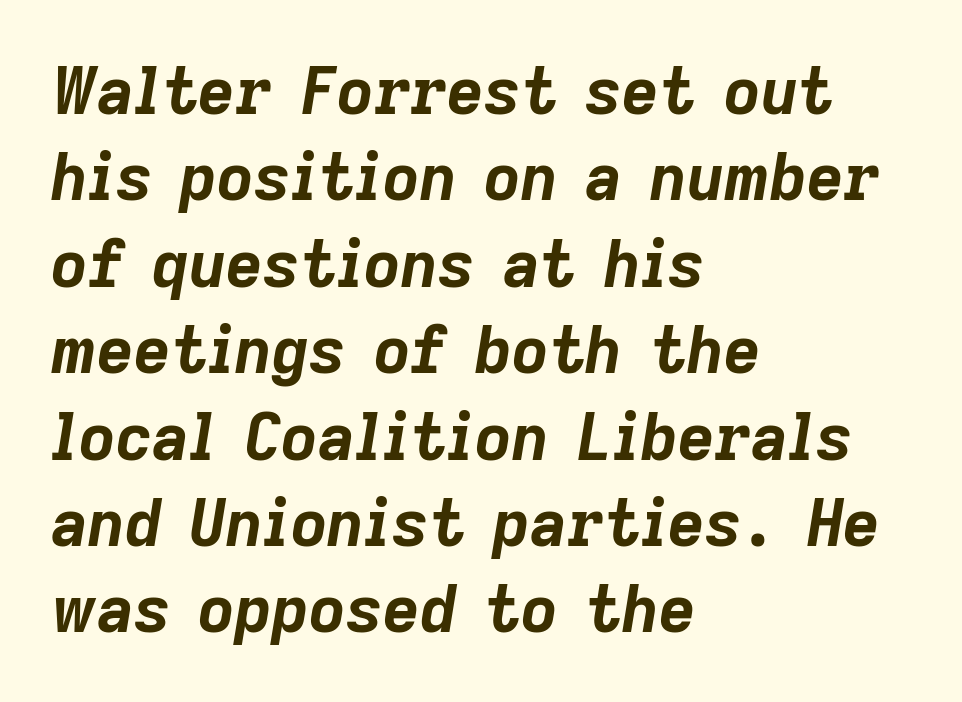
{"italic": "yes", "lean": "right", "slant_degrees": 9, "bold": "yes", "weight": "bold", "width": "normal", "stroke_contrast": "low", "x_height": "medium", "monospaced": "no", "underline": "no", "align": "left", "line_spacing": "normal", "line_spacing_ratio": 1.35, "letter_spacing": "normal", "letter_spacing_em": 0.0, "glyph_px": 64}
